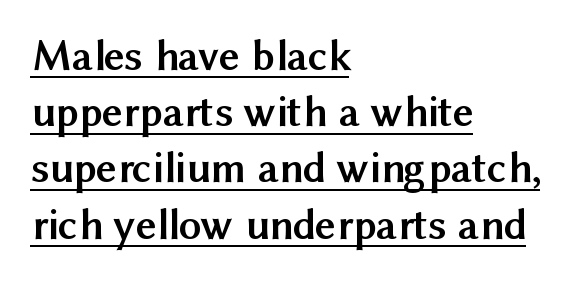
The image shows 45 px semibold sans-serif type, upright; set left-aligned, normal line spacing (1.25x), normal letter spacing, underlined; medium stroke contrast and a medium x-height.
